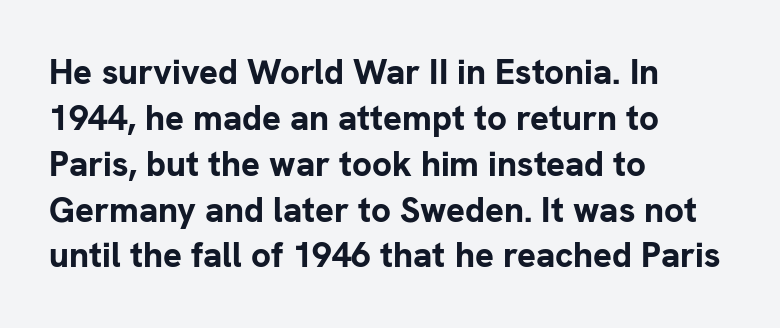
The letters advance in unequal steps, a hallmark of proportional type. Weight: bold. The area under the type is left untouched. Every stem runs plumb, perpendicular to the baseline. A typesetter would call this zero additional tracking.
